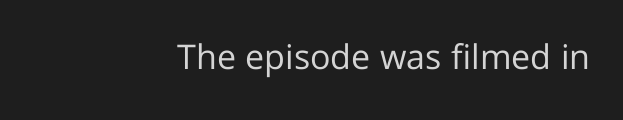
{"serif": "no", "italic": "no", "bold": "no", "weight": "regular", "width": "normal", "stroke_contrast": "low", "x_height": "medium", "monospaced": "no", "underline": "no", "align": "right", "letter_spacing": "normal", "letter_spacing_em": 0.0, "glyph_px": 34}
